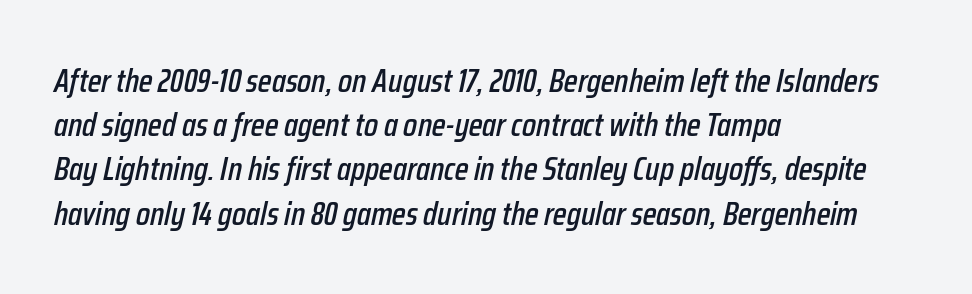
{"italic": "yes", "lean": "right", "slant_degrees": 12, "width": "condensed", "stroke_contrast": "low", "x_height": "medium", "monospaced": "no", "underline": "no", "align": "left", "line_spacing": "normal", "line_spacing_ratio": 1.34, "letter_spacing": "normal", "letter_spacing_em": 0.0, "glyph_px": 33}
